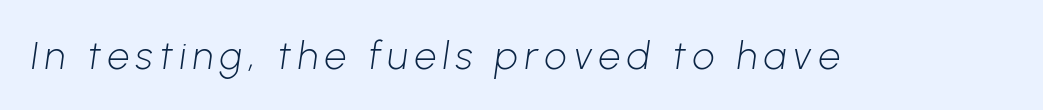
Q: Is the text bold? A: No.
Q: Is the typeface a serif or a sans-serif typeface? A: Sans-serif.
Q: Is the text underlined? A: No.
Q: Width (condensed, normal, or wide)? A: Normal.
Q: Stroke contrast? A: Low.
Q: x-height? A: Medium.
Q: Monospaced? A: No.
